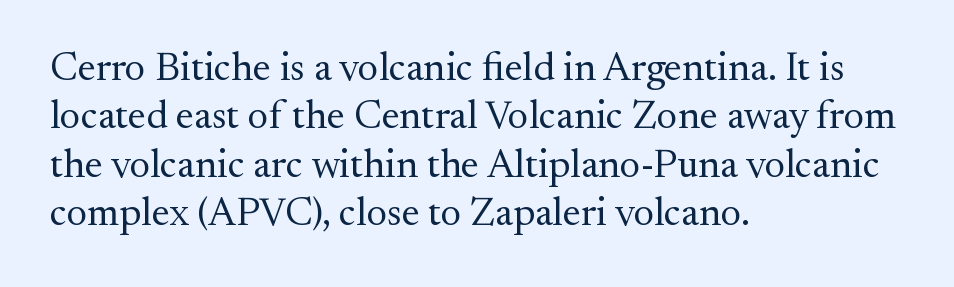
{"serif": "yes", "italic": "no", "bold": "no", "weight": "regular", "width": "normal", "stroke_contrast": "medium", "x_height": "small", "monospaced": "no", "underline": "no", "align": "left", "line_spacing_ratio": 1.21, "letter_spacing": "normal", "letter_spacing_em": 0.0, "glyph_px": 40}
